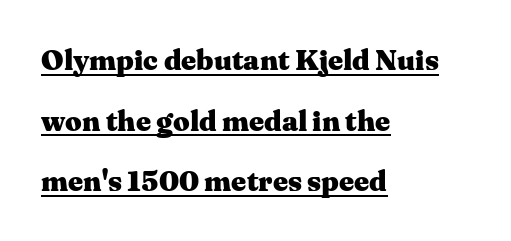
Q: Is the text bold? A: Yes.
Q: Is the text italic (slanted)? A: No, it is upright.
Q: Is the typeface a serif or a sans-serif typeface? A: Serif.
Q: Is the text underlined? A: Yes.
Q: How is the paragraph aligned? A: Left-aligned.
Q: Is the spacing between letters normal or unusually wide? A: Normal.
Q: Is the spacing between lines tight, normal or loose? A: Loose.
Q: Width (condensed, normal, or wide)? A: Wide.
Q: Stroke contrast? A: Medium.
Q: x-height? A: Medium.
Q: Monospaced? A: No.
